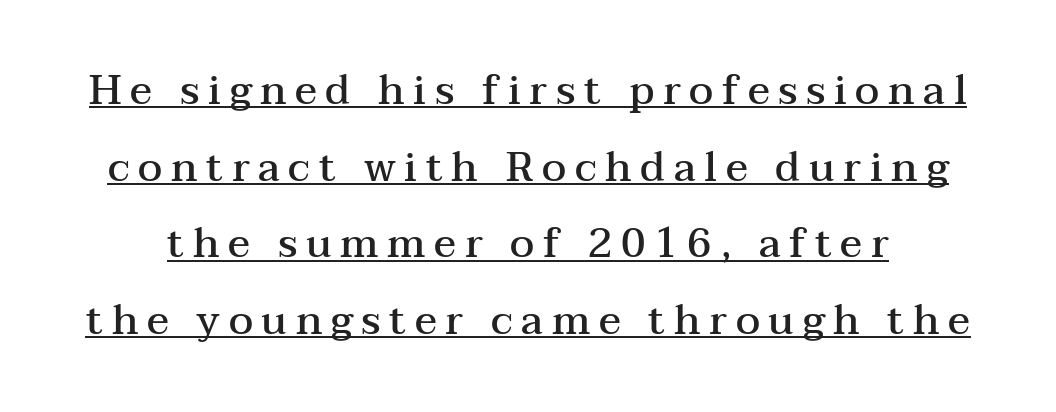
Q: Is the text bold? A: Semi-bold.
Q: Is the text italic (slanted)? A: No, it is upright.
Q: Is the typeface a serif or a sans-serif typeface? A: Serif.
Q: Is the text underlined? A: Yes.
Q: Is the spacing between letters normal or unusually wide? A: Unusually wide.
Q: Width (condensed, normal, or wide)? A: Wide.
Q: Stroke contrast? A: Medium.
Q: x-height? A: Medium.
Q: Monospaced? A: No.
